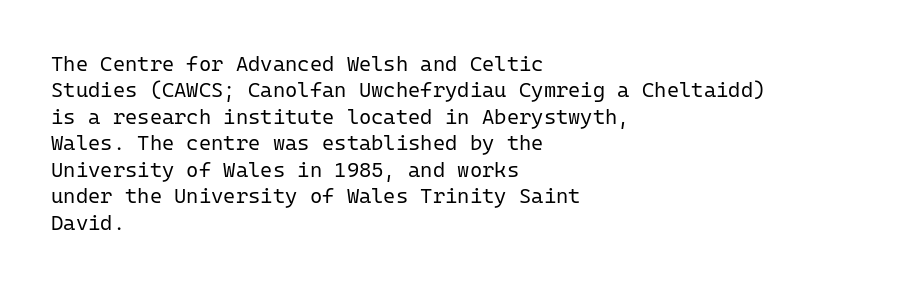
{"italic": "no", "bold": "no", "underline": "no", "align": "left", "line_spacing": "normal", "line_spacing_ratio": 1.26, "letter_spacing": "normal", "letter_spacing_em": 0.0, "glyph_px": 21}
